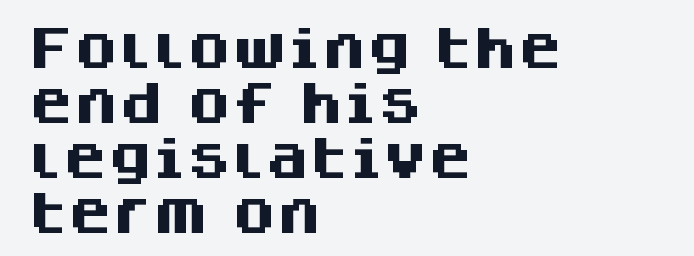
Proportional: the letters do not fall into vertical columns. Horizontally, the lines are justified to the leading edge only. Upright lettering throughout. Students, this is bold: see how much ink each stroke carries. Nope, no serifs anywhere on these letters.
